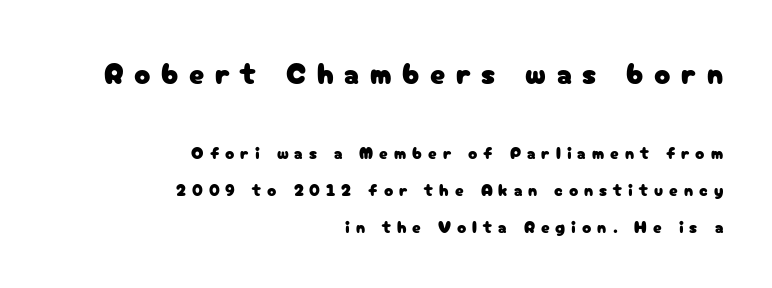
The image shows 30 px sans-serif type, upright; set right-aligned, loose line spacing (2.19x), unusually wide letter spacing (+0.35 em), not underlined; the first (top) block is 1.76x larger; low stroke contrast and a medium x-height.
